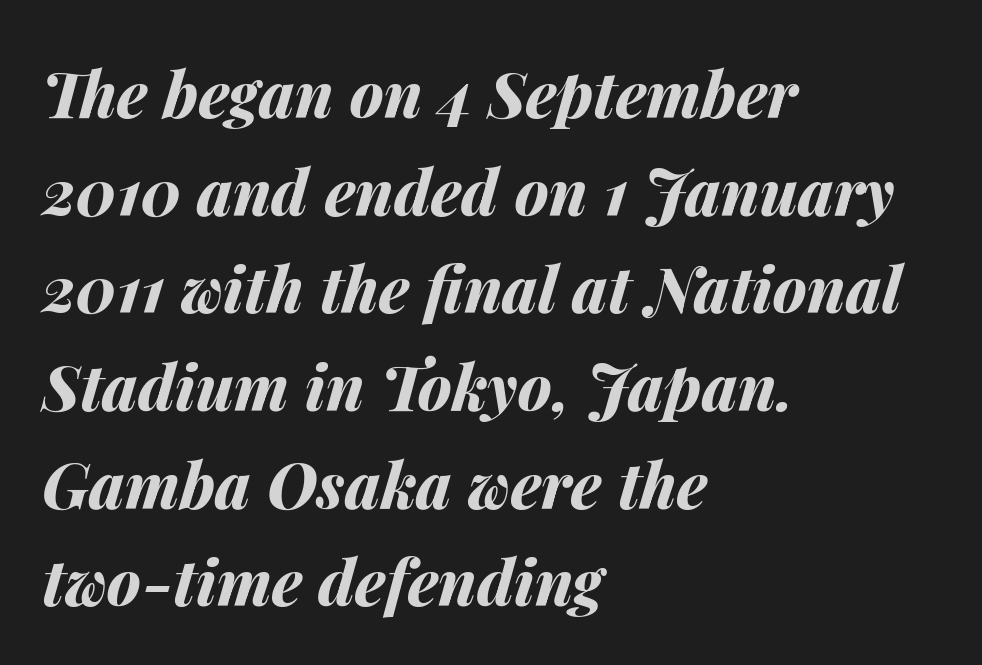
Q: Is the text bold? A: Yes.
Q: Is the text italic (slanted)? A: Yes, it leans right by about 14 degrees.
Q: Is the text underlined? A: No.
Q: How is the paragraph aligned? A: Left-aligned.
Q: Is the spacing between letters normal or unusually wide? A: Normal.
Q: Is the spacing between lines tight, normal or loose? A: Normal.
Q: Width (condensed, normal, or wide)? A: Normal.
Q: Stroke contrast? A: Medium.
Q: x-height? A: Medium.
Q: Monospaced? A: No.
